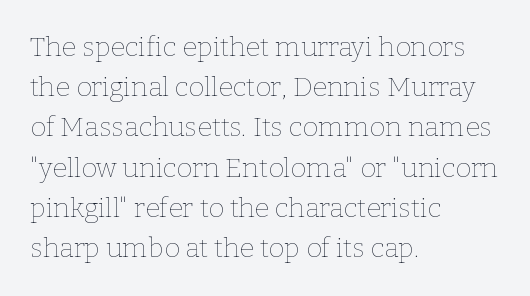
The image shows 27 px text type, upright; set left-aligned, normal line spacing (1.49x), normal letter spacing, not underlined.
